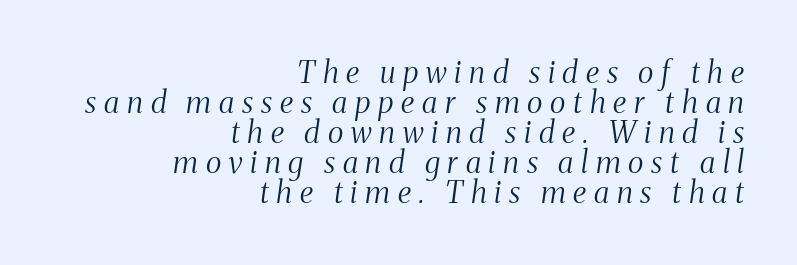
The passage shown stacks its lines with hardly any gap. This sample uses a serif face. In CSS terms this would be text-align: right. Spacing between characters has been opened up far beyond the box default. The face looks like a standard text weight, possibly lighter. Glance below the letters and you will spot only blank space.
